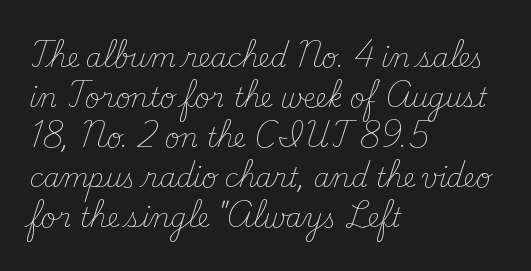
Descender tails drop into unmarked territory. Stroke mass is kept to a normal reading level or below. Default kerning and tracking; the words read as compact shapes. Teacher's note: observe the even left margin — that is flush-left alignment.
